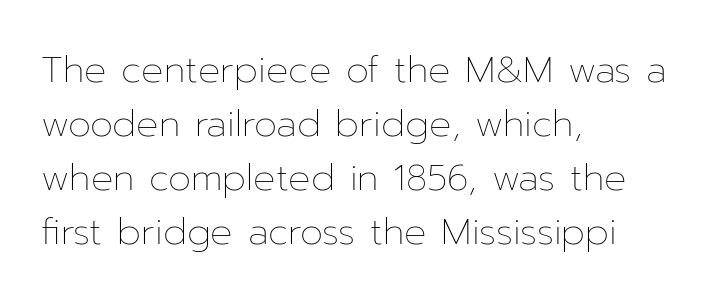
{"italic": "no", "bold": "no", "weight": "thin", "width": "normal", "stroke_contrast": "low", "x_height": "medium", "monospaced": "no", "underline": "no", "align": "left", "line_spacing": "normal", "line_spacing_ratio": 1.46, "letter_spacing": "normal", "letter_spacing_em": 0.0, "glyph_px": 37}
